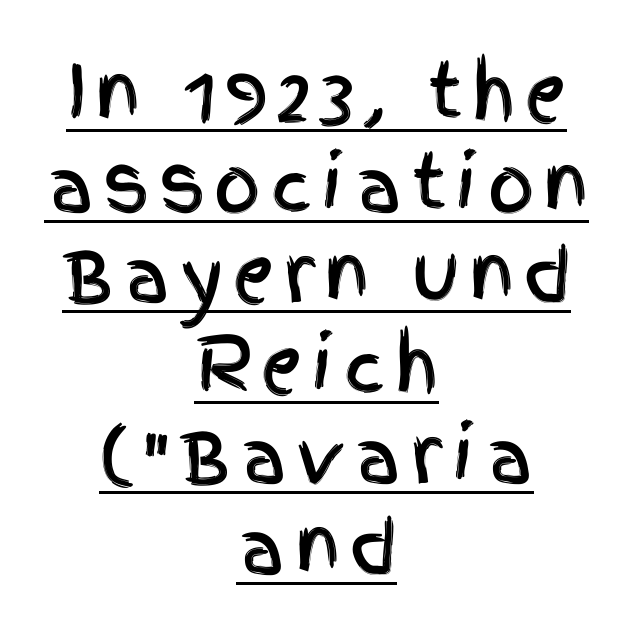
{"serif": "no", "italic": "no", "width": "condensed", "x_height": "large", "monospaced": "no", "underline": "yes", "align": "center", "line_spacing_ratio": 1.24, "glyph_px": 73}
